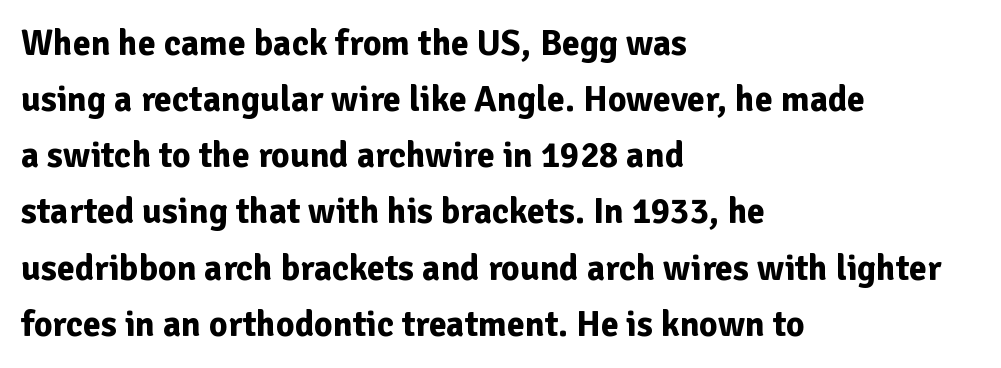
Q: Is the text bold? A: Yes.
Q: Is the text italic (slanted)? A: No, it is upright.
Q: Is the typeface a serif or a sans-serif typeface? A: Sans-serif.
Q: Is the text underlined? A: No.
Q: How is the paragraph aligned? A: Left-aligned.
Q: Is the spacing between letters normal or unusually wide? A: Normal.
Q: Is the spacing between lines tight, normal or loose? A: Normal.
Q: Width (condensed, normal, or wide)? A: Normal.
Q: Stroke contrast? A: Low.
Q: x-height? A: Medium.
Q: Monospaced? A: No.
